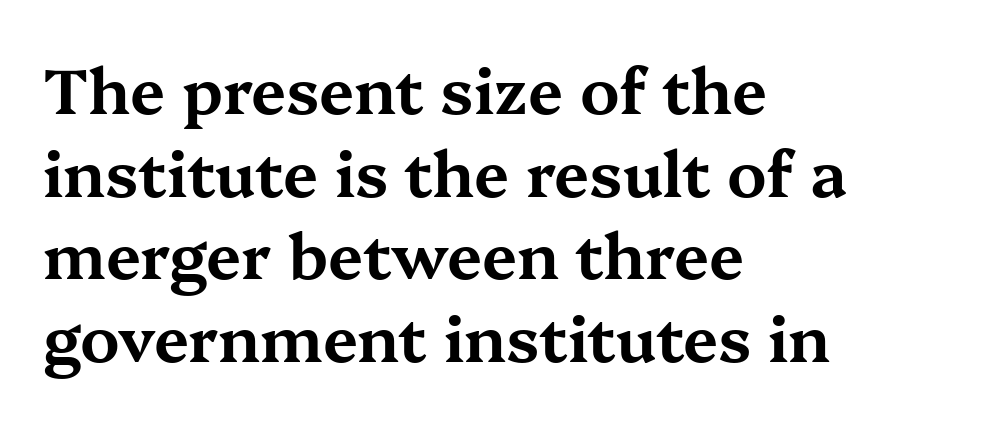
{"serif": "yes", "italic": "no", "width": "wide", "stroke_contrast": "medium", "x_height": "medium", "monospaced": "no", "underline": "no", "align": "left", "line_spacing": "normal", "line_spacing_ratio": 1.31, "letter_spacing": "normal", "letter_spacing_em": 0.0, "glyph_px": 63}
